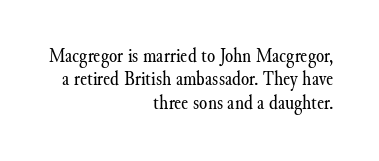
The lines are quadded right. Ascenders rise straight up at ninety degrees. Summary of vertical rhythm: compact, with narrow interline spacing. Honestly, the letter spacing is just normal — you wouldn't notice it.
